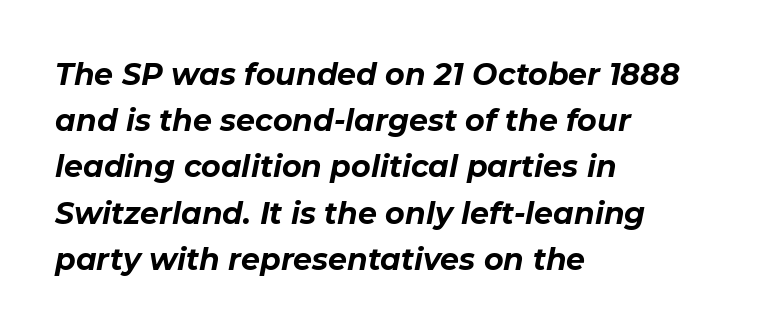
The image shows 30 px bold type, italic (leaning right); set left-aligned, normal line spacing (1.54x), normal letter spacing, not underlined; low stroke contrast and a medium x-height.
